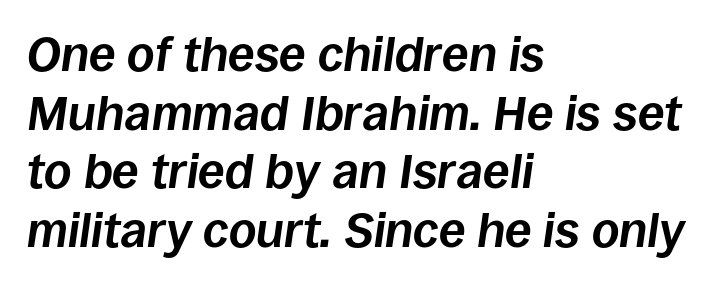
{"italic": "yes", "lean": "right", "slant_degrees": 8, "bold": "yes", "weight": "bold", "width": "normal", "stroke_contrast": "low", "x_height": "large", "monospaced": "no", "underline": "no", "align": "left", "line_spacing_ratio": 1.22, "letter_spacing": "normal", "letter_spacing_em": 0.0, "glyph_px": 48}
